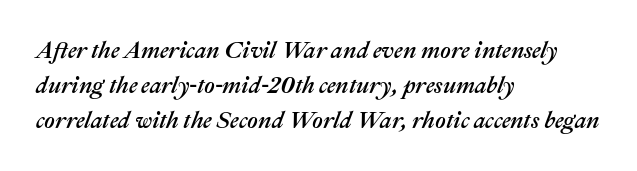
Q: Is the text italic (slanted)? A: Yes, it leans right by about 22 degrees.
Q: Is the text underlined? A: No.
Q: How is the paragraph aligned? A: Left-aligned.
Q: Is the spacing between letters normal or unusually wide? A: Normal.
Q: Is the spacing between lines tight, normal or loose? A: Normal.
